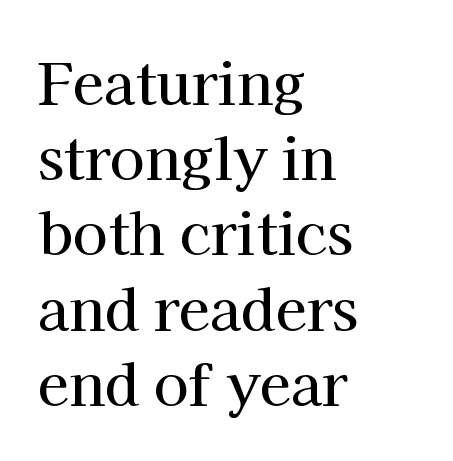
The image shows 57 px serif type, upright; set left-aligned, normal line spacing (1.32x), normal letter spacing, not underlined; high stroke contrast and a medium x-height.
